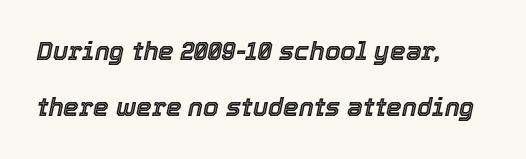
Q: Is the text italic (slanted)? A: Yes, it leans right by about 12 degrees.
Q: Is the text underlined? A: No.
Q: How is the paragraph aligned? A: Left-aligned.
Q: Is the spacing between letters normal or unusually wide? A: Normal.
Q: Is the spacing between lines tight, normal or loose? A: Loose.
